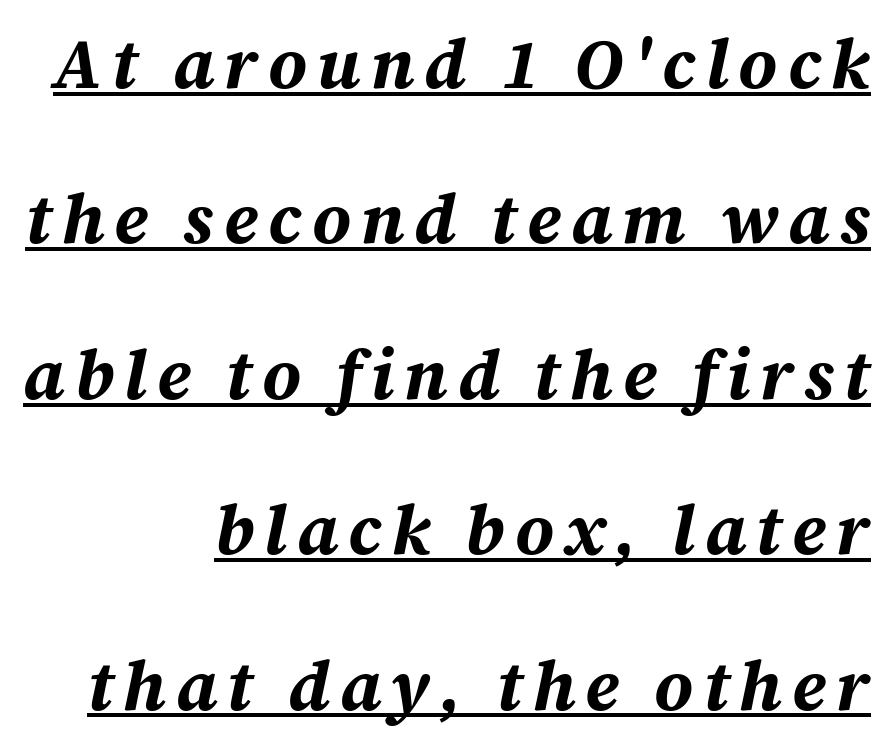
{"italic": "yes", "lean": "right", "slant_degrees": 12, "bold": "yes", "weight": "bold", "width": "normal", "stroke_contrast": "medium", "x_height": "medium", "monospaced": "no", "underline": "yes", "align": "right", "line_spacing": "loose", "line_spacing_ratio": 2.22, "glyph_px": 70}
